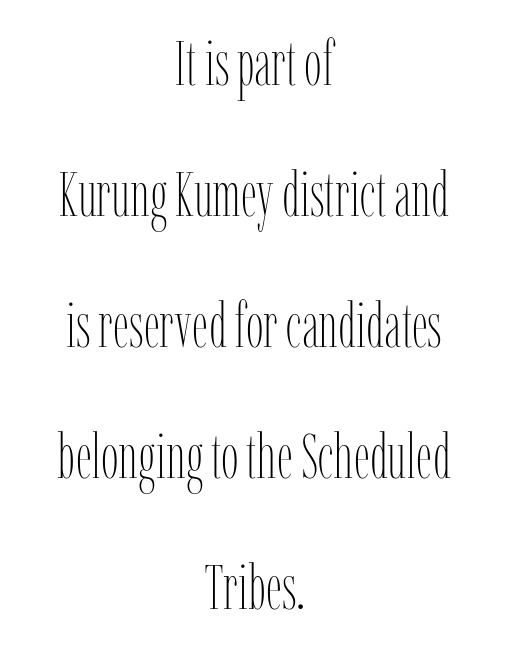
Quick note: underline off. Interline gaps are noticeably wide in this sample. Varying glyph widths throughout — classic text-font behaviour. Glyph-to-glyph distance matches everyday printed text. Heaviness? Minimal to ordinary, like unemphasized prose.
